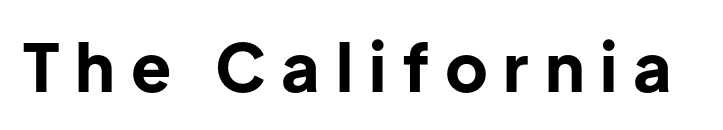
{"serif": "no", "italic": "no", "bold": "yes", "weight": "bold", "width": "normal", "stroke_contrast": "low", "x_height": "medium", "monospaced": "no", "underline": "no", "letter_spacing": "wide", "letter_spacing_em": 0.24, "glyph_px": 66}
